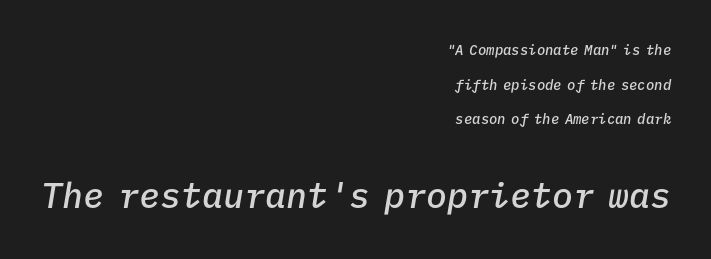
The image shows 35 px semibold type, italic (leaning right), monospaced; set right-aligned, loose line spacing (2.48x), normal letter spacing, not underlined; the second (bottom) block is 2.5x larger; low stroke contrast and a medium x-height.
